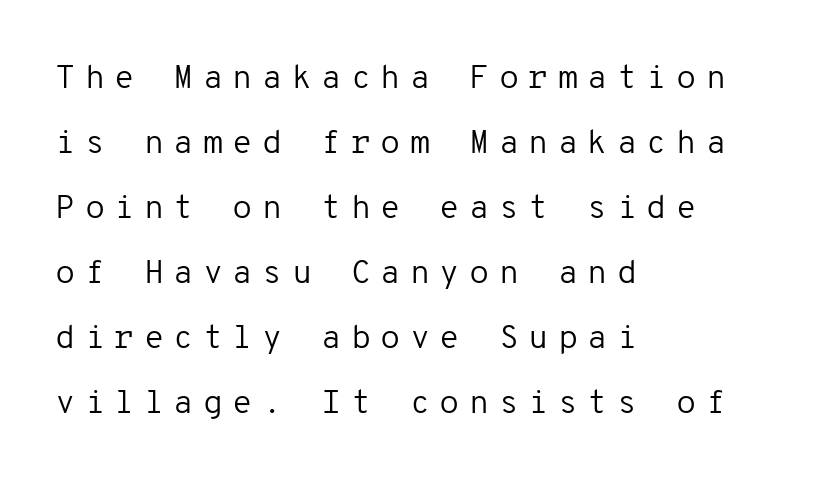
{"serif": "no", "italic": "no", "bold": "no", "weight": "regular", "width": "normal", "stroke_contrast": "low", "x_height": "medium", "monospaced": "yes", "underline": "no", "align": "left", "line_spacing": "loose", "line_spacing_ratio": 1.97, "letter_spacing": "wide", "letter_spacing_em": 0.28, "glyph_px": 33}
